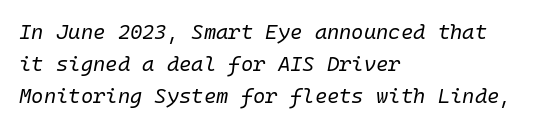
Honestly, the row spacing looks completely unremarkable. Only glyphs here, with clear space below each row. Glyph-to-glyph distance matches everyday printed text. The typography opts for an oblique posture over an upright one.
